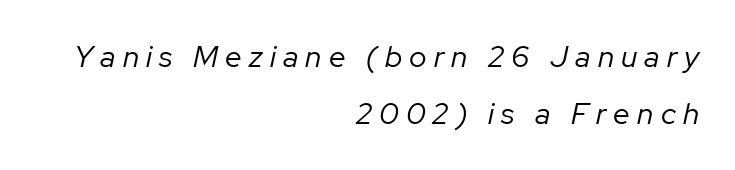
{"italic": "yes", "lean": "right", "slant_degrees": 12, "bold": "no", "weight": "regular", "width": "normal", "stroke_contrast": "low", "x_height": "medium", "monospaced": "no", "underline": "no", "align": "right", "line_spacing": "loose", "line_spacing_ratio": 1.9, "letter_spacing": "wide", "letter_spacing_em": 0.24, "glyph_px": 30}
